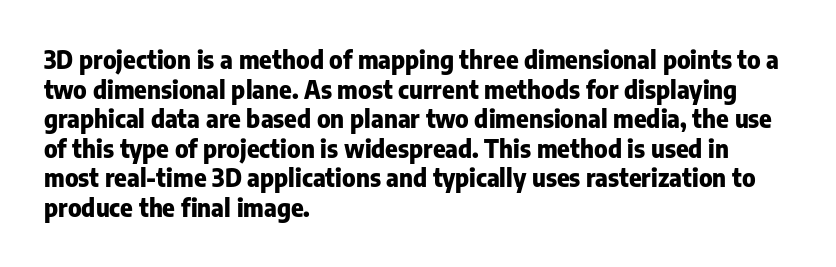
The image shows 24 px bold type, upright; set left-aligned, line spacing 1.23x, normal letter spacing, not underlined.
